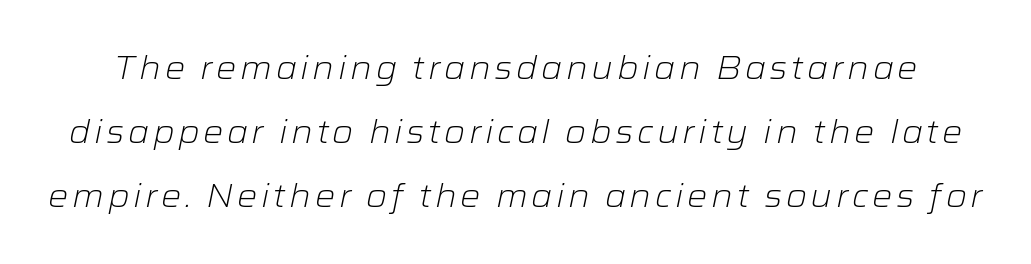
{"italic": "yes", "lean": "right", "slant_degrees": 12, "bold": "no", "weight": "light", "width": "wide", "stroke_contrast": "low", "x_height": "medium", "monospaced": "no", "underline": "no", "line_spacing": "loose", "line_spacing_ratio": 2.0, "glyph_px": 32}
